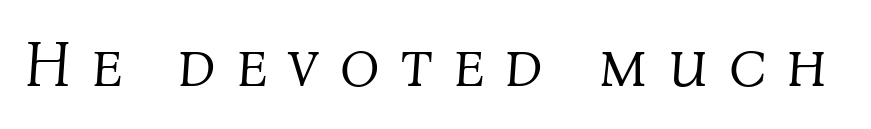
{"italic": "yes", "lean": "right", "slant_degrees": 4, "bold": "no", "weight": "light", "width": "normal", "stroke_contrast": "medium", "x_height": "medium", "monospaced": "no", "underline": "no", "letter_spacing": "wide", "letter_spacing_em": 0.32, "glyph_px": 65}
